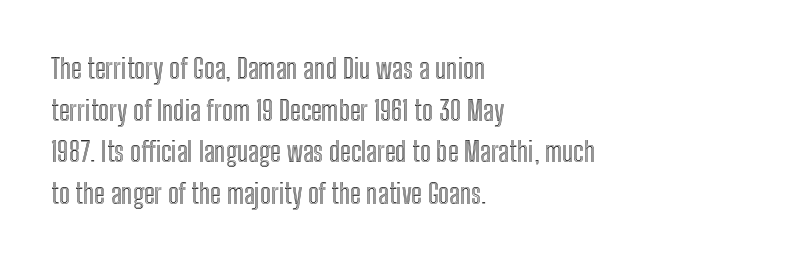
The image shows 28 px condensed type, upright; set left-aligned, normal line spacing (1.49x), normal letter spacing, not underlined; a medium x-height.
